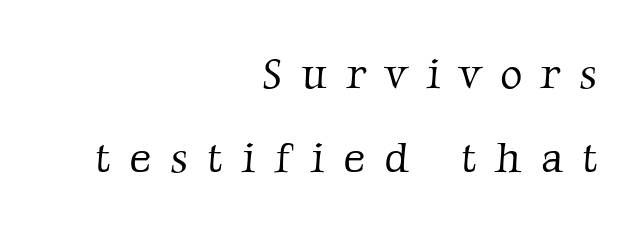
The image shows 43 px light serif type; set right-aligned, loose line spacing (1.96x), unusually wide letter spacing (+0.44 em), not underlined; low stroke contrast and a medium x-height.
